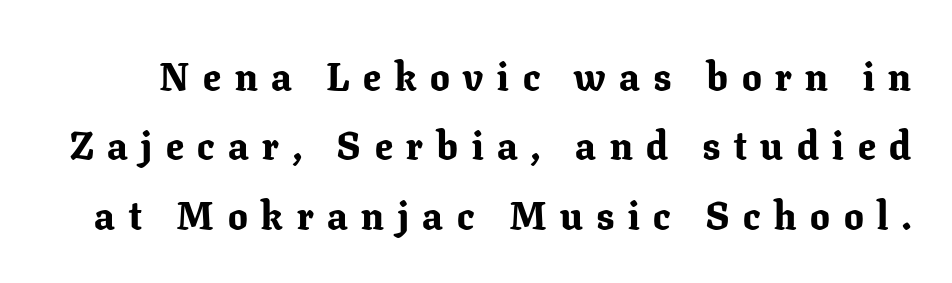
Rule under the text: the space is simply empty. Pretty heavy lettering here — definitely bold. Every stem runs plumb, perpendicular to the baseline. Letter spacing: wide. Varying glyph widths throughout — classic text-font behaviour.
